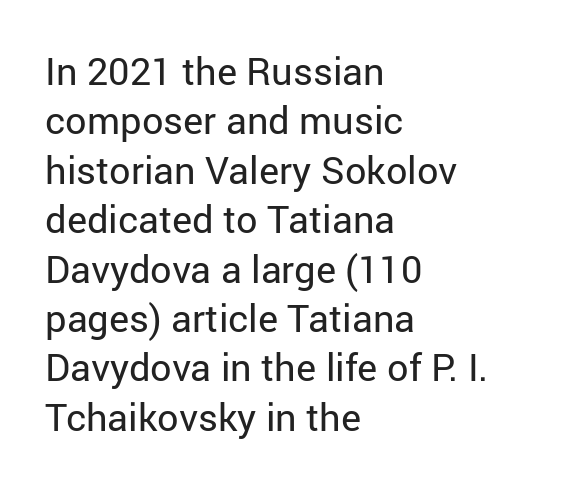
A typesetter would call this zero additional tracking. Does the lettering tilt? It doesn't — this is upright. Vertical spacing — default. Look at the bottom of the vertical strokes: they stop flat, with no serifs.
